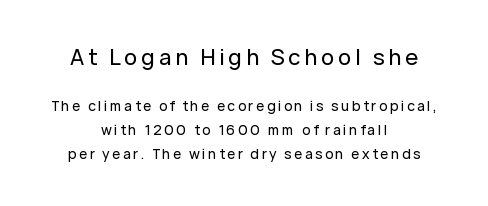
Q: Is the text italic (slanted)? A: No, it is upright.
Q: Is the text underlined? A: No.
Q: How is the paragraph aligned? A: Centered.
Q: Which block of text is set in a larger size, the first (top) or the second (bottom)? A: The first (top) one.
